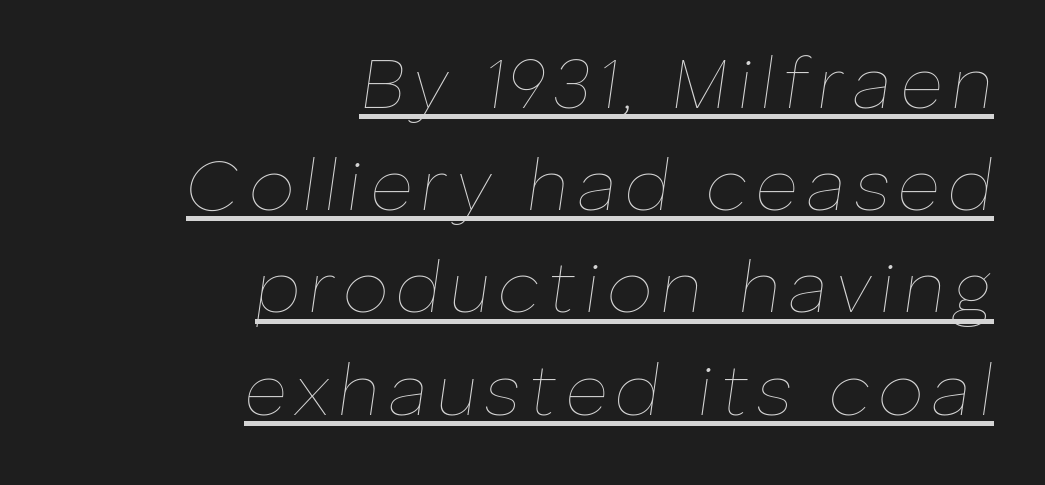
The image shows 73 px thin type, italic (leaning right); set right-aligned, normal line spacing (1.4x), underlined; low stroke contrast and a medium x-height.
